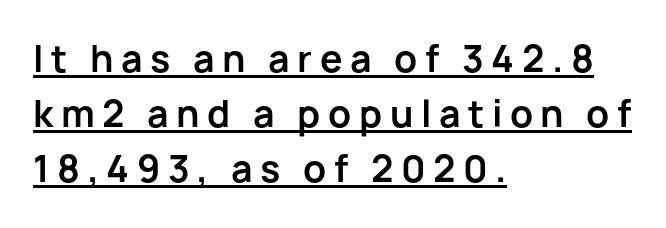
The image shows 36 px bold sans-serif type, upright; set left-aligned, normal line spacing (1.53x), unusually wide letter spacing (+0.21 em), underlined; low stroke contrast and a medium x-height.
